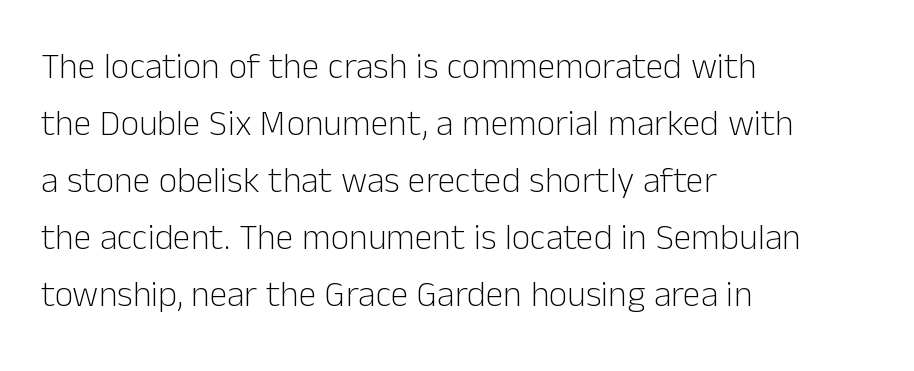
{"serif": "no", "italic": "no", "bold": "no", "weight": "light", "width": "normal", "stroke_contrast": "low", "x_height": "medium", "monospaced": "no", "underline": "no", "align": "left", "line_spacing": "normal", "line_spacing_ratio": 1.58, "letter_spacing": "normal", "letter_spacing_em": 0.0, "glyph_px": 36}
